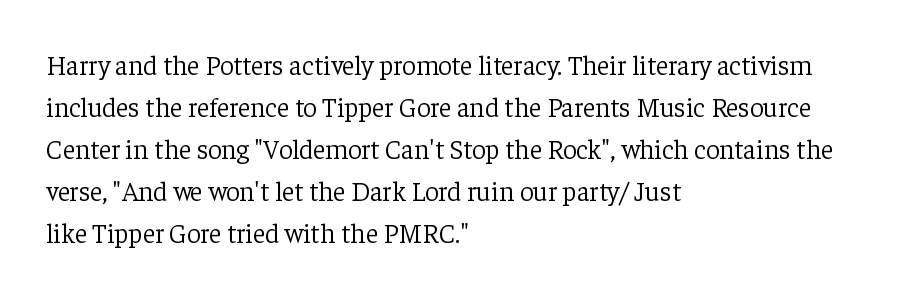
Q: Is the text bold? A: No.
Q: Is the text italic (slanted)? A: No, it is upright.
Q: Is the text underlined? A: No.
Q: How is the paragraph aligned? A: Left-aligned.
Q: Is the spacing between letters normal or unusually wide? A: Normal.
Q: Is the spacing between lines tight, normal or loose? A: Normal.
